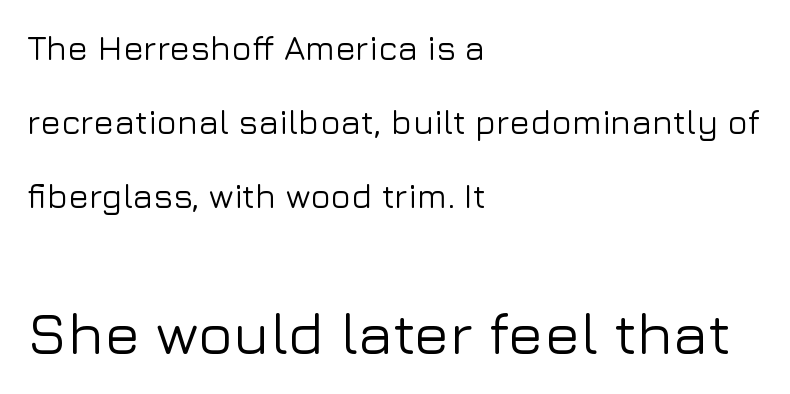
These lines stack with their left ends in a neat column. The words here are not underlined. Vertical strokes here are truly vertical. These two chunks differ in scale, with the bottom chunk taking the larger measure.
